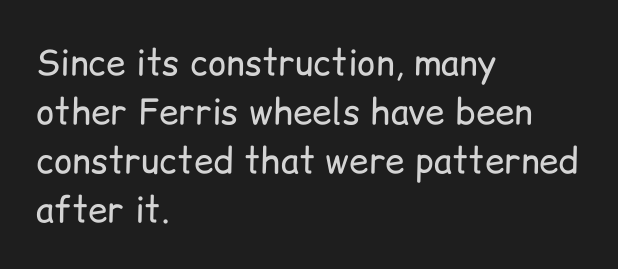
The image shows 35 px regular-weight sans-serif type, upright; set left-aligned, normal line spacing (1.4x), normal letter spacing, not underlined; low stroke contrast and a medium x-height.
